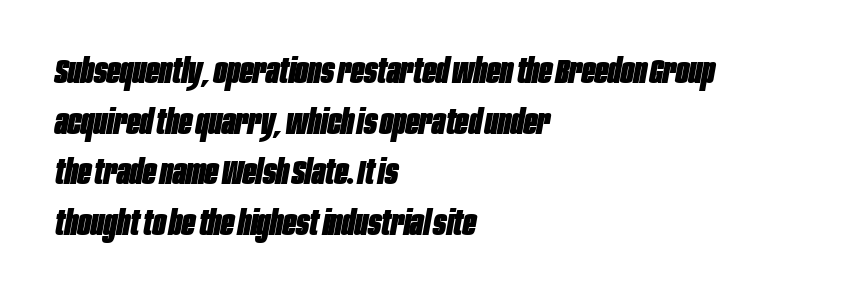
{"italic": "yes", "lean": "right", "slant_degrees": 10, "bold": "yes", "weight": "heavy", "width": "condensed", "stroke_contrast": "low", "x_height": "large", "monospaced": "no", "underline": "no", "align": "left", "line_spacing": "normal", "line_spacing_ratio": 1.45, "letter_spacing": "normal", "letter_spacing_em": 0.0, "glyph_px": 35}
